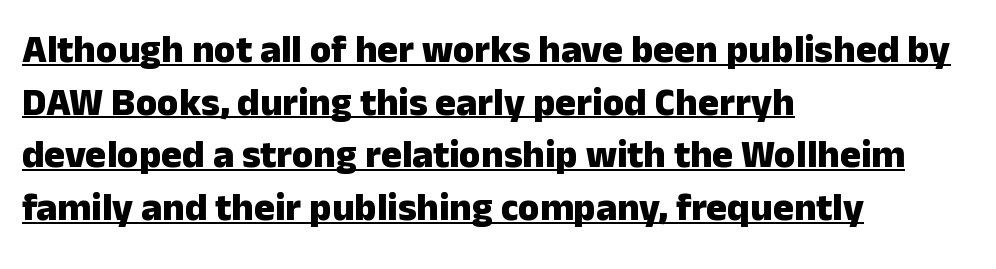
Q: Is the text bold? A: Yes.
Q: Is the text italic (slanted)? A: No, it is upright.
Q: Is the typeface a serif or a sans-serif typeface? A: Sans-serif.
Q: Is the text underlined? A: Yes.
Q: How is the paragraph aligned? A: Left-aligned.
Q: Is the spacing between letters normal or unusually wide? A: Normal.
Q: Is the spacing between lines tight, normal or loose? A: Normal.
Q: Width (condensed, normal, or wide)? A: Normal.
Q: Stroke contrast? A: Low.
Q: x-height? A: Medium.
Q: Monospaced? A: No.
